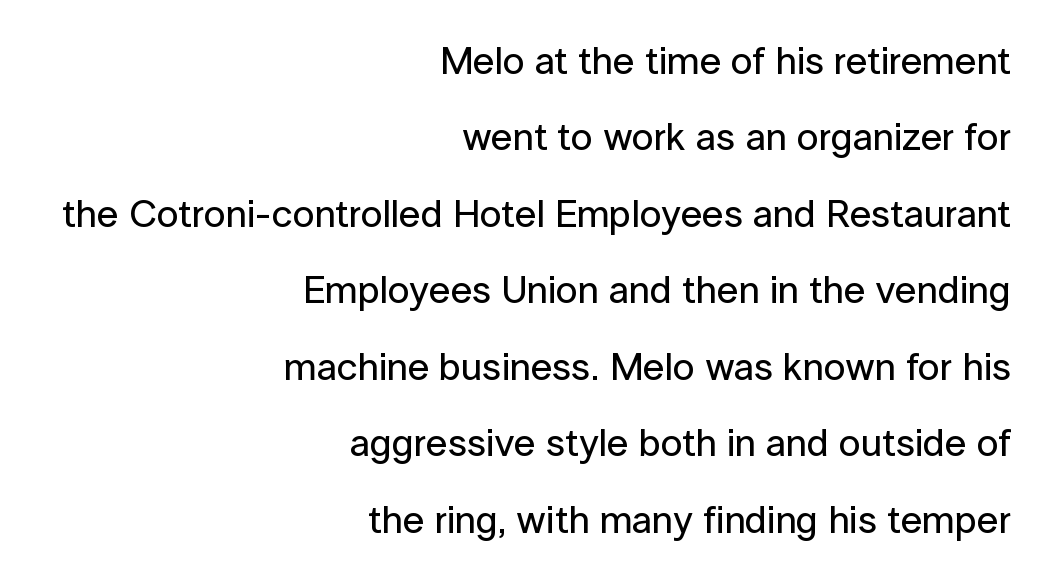
Q: Is the text italic (slanted)? A: No, it is upright.
Q: Is the typeface a serif or a sans-serif typeface? A: Sans-serif.
Q: Is the text underlined? A: No.
Q: How is the paragraph aligned? A: Right-aligned.
Q: Is the spacing between letters normal or unusually wide? A: Normal.
Q: Is the spacing between lines tight, normal or loose? A: Loose.
Q: Width (condensed, normal, or wide)? A: Normal.
Q: Stroke contrast? A: Low.
Q: x-height? A: Medium.
Q: Monospaced? A: No.
